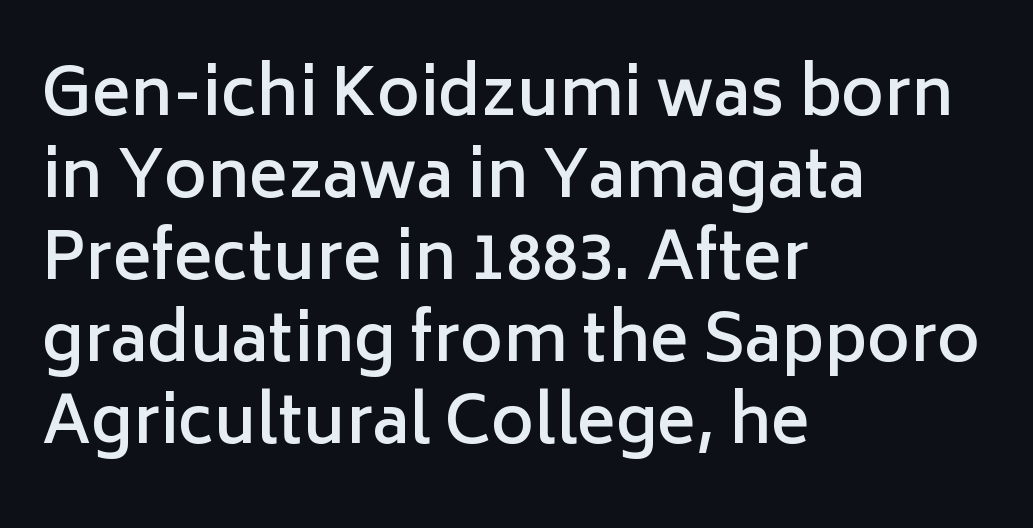
Posture: straight, roman, zero tilt. Font category for this specimen: sans-serif. In terms of leading, this rendering sits right in the middle. As a designer I'd log this as weight 600, semibold. The line texture is even and compact thanks to regular tracking. This sample has the flowing, uneven cadence of proportional lettering.
